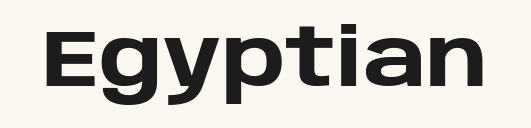
Q: Is the text bold? A: Yes.
Q: Is the text italic (slanted)? A: No, it is upright.
Q: Is the typeface a serif or a sans-serif typeface? A: Sans-serif.
Q: Is the text underlined? A: No.
Q: Is the spacing between letters normal or unusually wide? A: Normal.
Q: Width (condensed, normal, or wide)? A: Normal.
Q: Stroke contrast? A: Low.
Q: x-height? A: Large.
Q: Monospaced? A: No.
